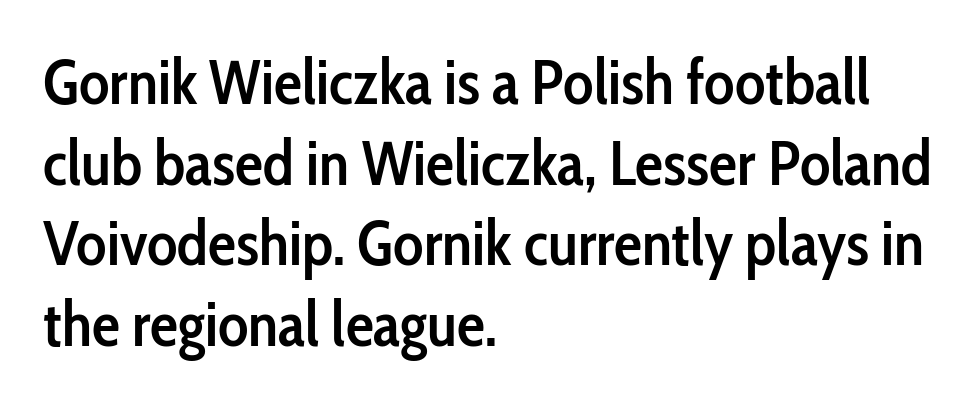
The letters stand straight up with perfectly vertical stems. The glyphs in this specimen are sans serif. This block has exactly the height ordinary leading produces. This sample uses plain, unmodified letter spacing.
